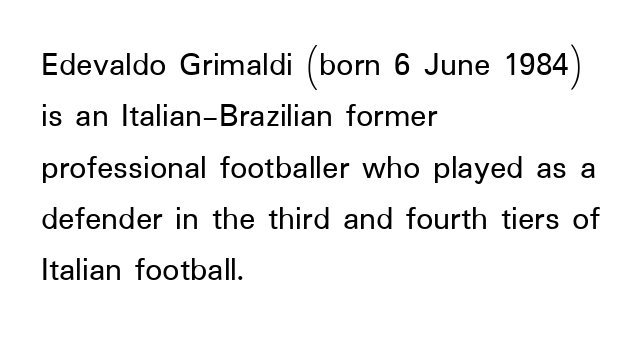
Posture: vertical. This sample keeps an unexceptional amount of space between lines. Grotesque or geometric, the face here clearly has no serifs. Looks like regular typesetting: each glyph gets only the width it needs.
